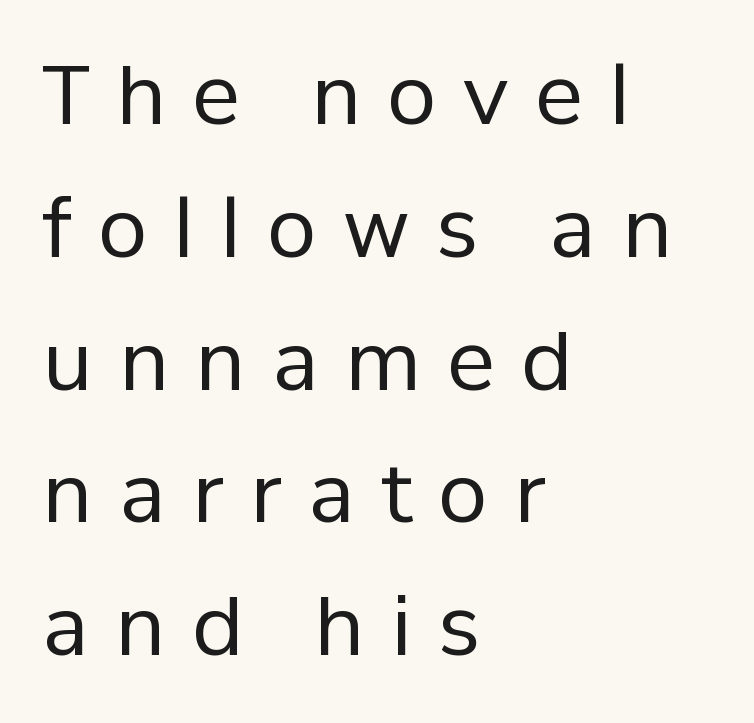
The passage is arranged the way most books set body copy — flush left. In terms of letterform style, serifs are entirely absent. Weight: in the light-to-regular range. A typesetter would call this leading conventional body-copy spacing.
